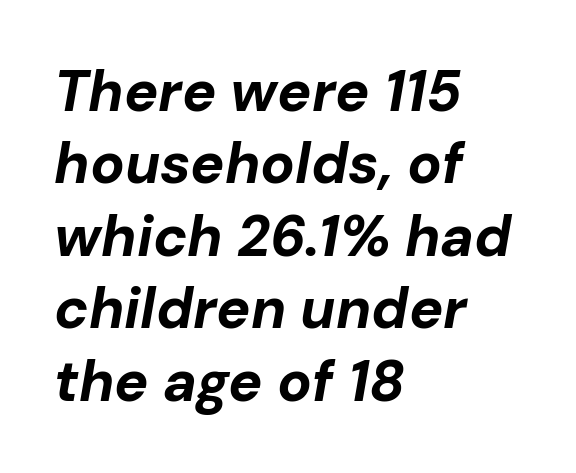
The rendering uses a moderate line-height, typical for paragraphs. Underline: absent. These lines are set flush left with a ragged right edge. Spacing verdict: proportional, widths tailored to each character. Yep, that's italic — everything's leaning.
